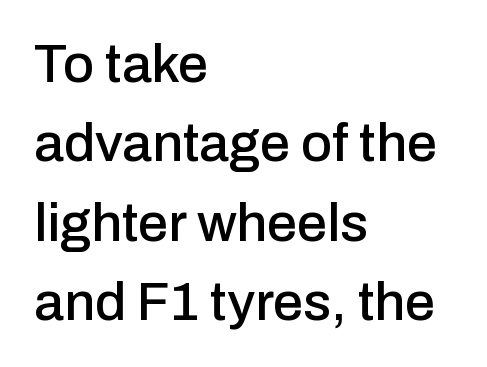
The image shows 54 px sans-serif type, upright; set left-aligned, normal line spacing (1.47x), normal letter spacing, not underlined; low stroke contrast and a medium x-height.
